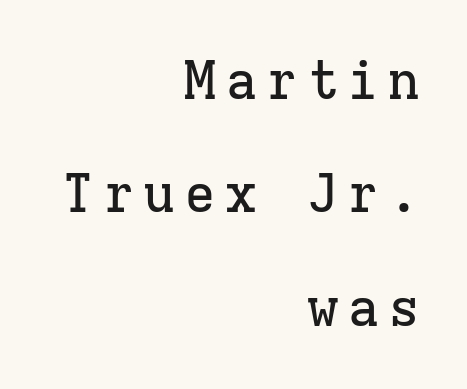
{"serif": "yes", "italic": "no", "width": "normal", "stroke_contrast": "low", "x_height": "medium", "monospaced": "yes", "underline": "no", "align": "right", "line_spacing": "loose", "line_spacing_ratio": 2.14, "glyph_px": 53}
